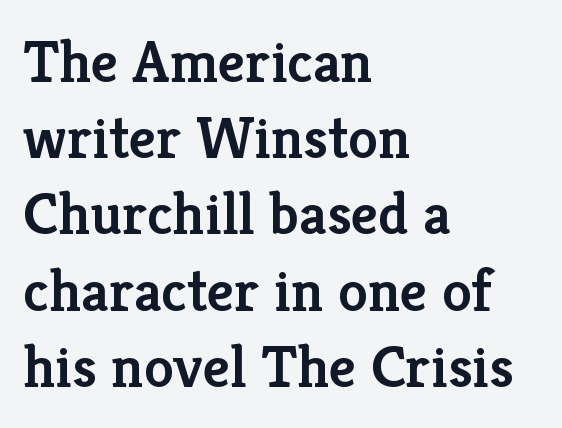
Q: Is the text bold? A: Semi-bold.
Q: Is the text italic (slanted)? A: No, it is upright.
Q: Is the typeface a serif or a sans-serif typeface? A: Serif.
Q: Is the text underlined? A: No.
Q: How is the paragraph aligned? A: Left-aligned.
Q: Is the spacing between letters normal or unusually wide? A: Normal.
Q: Is the spacing between lines tight, normal or loose? A: Normal.
Q: Width (condensed, normal, or wide)? A: Normal.
Q: Stroke contrast? A: Low.
Q: x-height? A: Medium.
Q: Monospaced? A: No.
